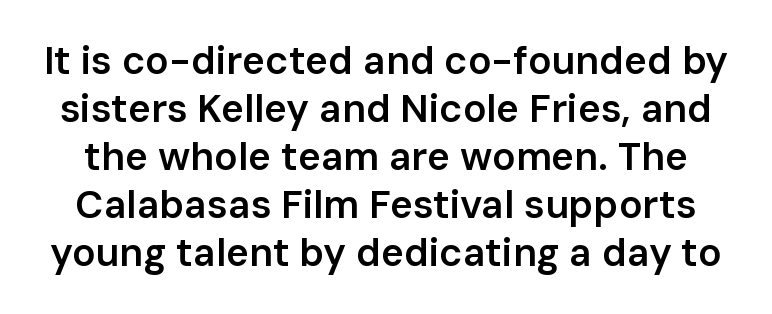
A sans-serif font was chosen for this passage. The gap between lines stays unmarked. Typographic density is moderately raised because the face is semibold. Varying glyph widths throughout — classic text-font behaviour. The gaps between neighbouring characters are ordinary and unremarkable. The type sits square on the baseline with zero lean.
